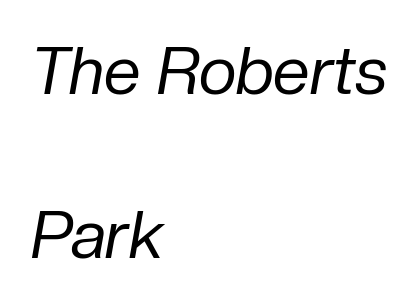
The image shows 66 px regular-weight type, italic (leaning right); set left-aligned, loose line spacing (2.48x), normal letter spacing, not underlined; low stroke contrast and a medium x-height.
